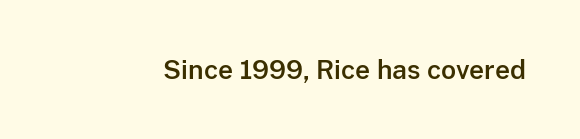
The image shows 26 px text type, upright; set normal letter spacing, not underlined.
